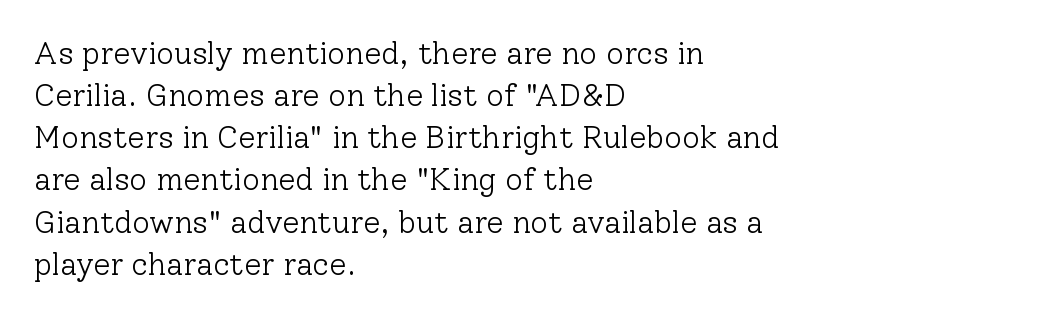
{"serif": "yes", "italic": "no", "bold": "no", "weight": "light", "width": "normal", "stroke_contrast": "low", "x_height": "medium", "monospaced": "no", "underline": "no", "align": "left", "line_spacing": "normal", "line_spacing_ratio": 1.36, "letter_spacing": "normal", "letter_spacing_em": 0.0, "glyph_px": 31}
